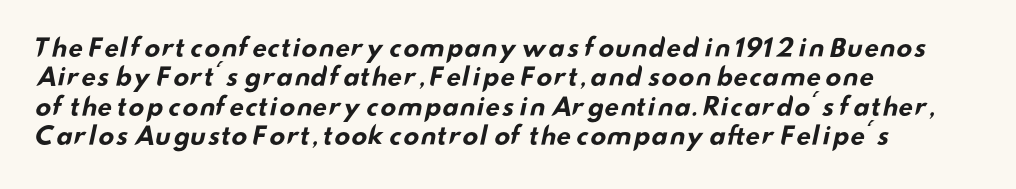
Left-aligned paragraph, ragged on the right. This is heavy type, rendered in bold. Letter spacing: default. The strip under each line holds only bare page.
